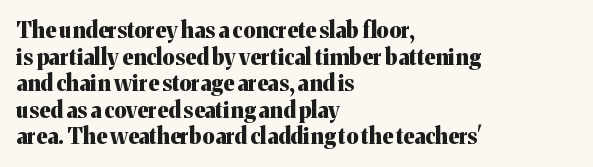
{"italic": "no", "bold": "yes", "underline": "no", "align": "left", "line_spacing_ratio": 1.21, "letter_spacing": "normal", "letter_spacing_em": 0.0, "glyph_px": 22}
